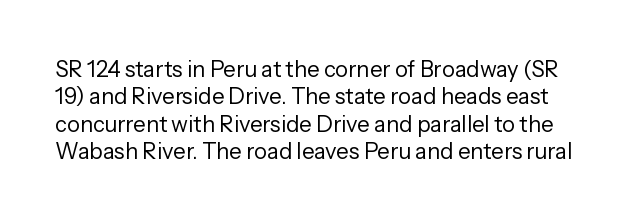
Q: Is the text bold? A: No.
Q: Is the text italic (slanted)? A: No, it is upright.
Q: Is the text underlined? A: No.
Q: Is the spacing between letters normal or unusually wide? A: Normal.
Q: Is the spacing between lines tight, normal or loose? A: Normal.
